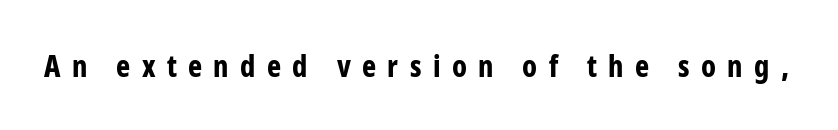
The image shows 30 px bold, condensed sans-serif type, upright; set unusually wide letter spacing (+0.38 em), not underlined; low stroke contrast and a medium x-height.
